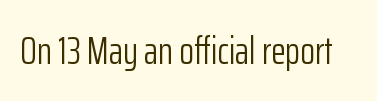
The image shows 38 px light, condensed sans-serif type, upright; set normal letter spacing, not underlined; low stroke contrast and a medium x-height.
